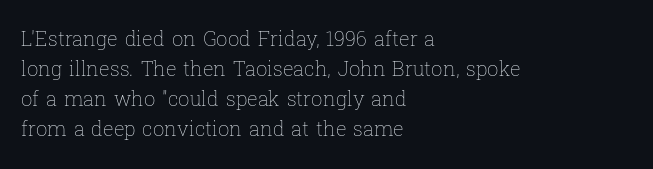
Q: Is the text bold? A: No.
Q: Is the text italic (slanted)? A: No, it is upright.
Q: Is the text underlined? A: No.
Q: How is the paragraph aligned? A: Left-aligned.
Q: Is the spacing between letters normal or unusually wide? A: Normal.
Q: Is the spacing between lines tight, normal or loose? A: Normal.
